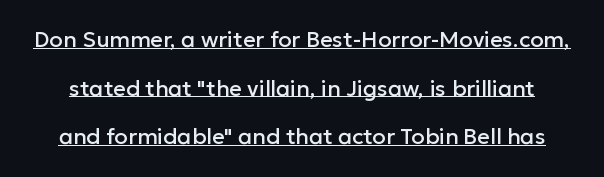
Q: Is the text italic (slanted)? A: No, it is upright.
Q: Is the text underlined? A: Yes.
Q: Is the spacing between letters normal or unusually wide? A: Normal.
Q: Is the spacing between lines tight, normal or loose? A: Loose.
